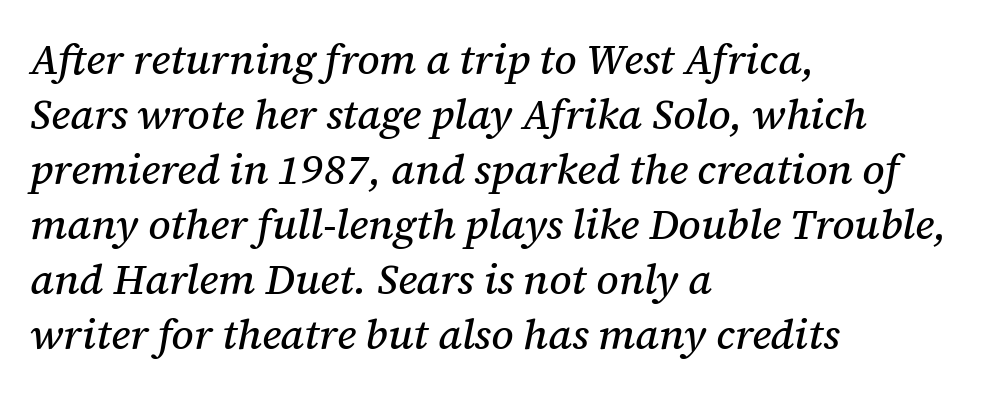
The paragraph shown leans on its left margin. The letters are slanted; this is an italic face. Short note: letters normally spaced. The rendering uses natural spacing where letterforms have individual widths. You can tell from the footed stems that serif type was used. Descenders hang freely into open space.
